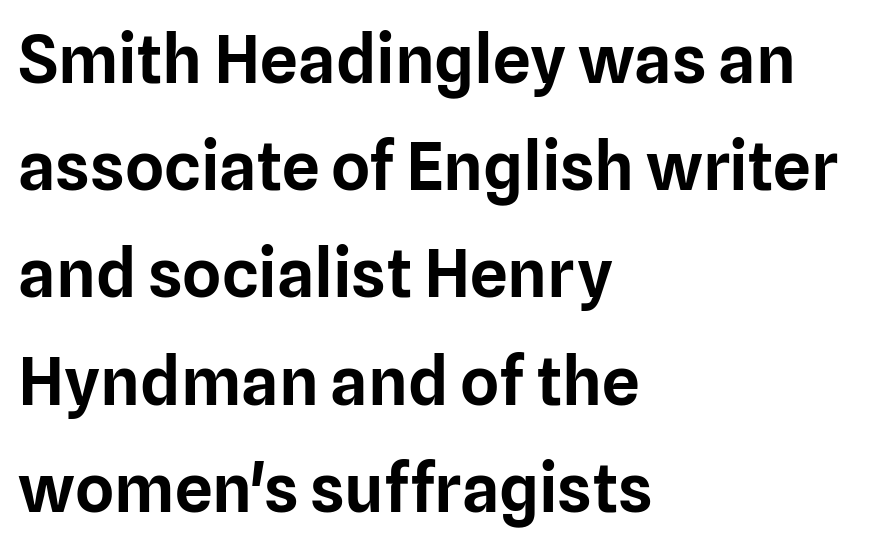
The image shows 67 px sans-serif type, upright; set left-aligned, normal line spacing (1.6x), normal letter spacing, not underlined; low stroke contrast and a medium x-height.
